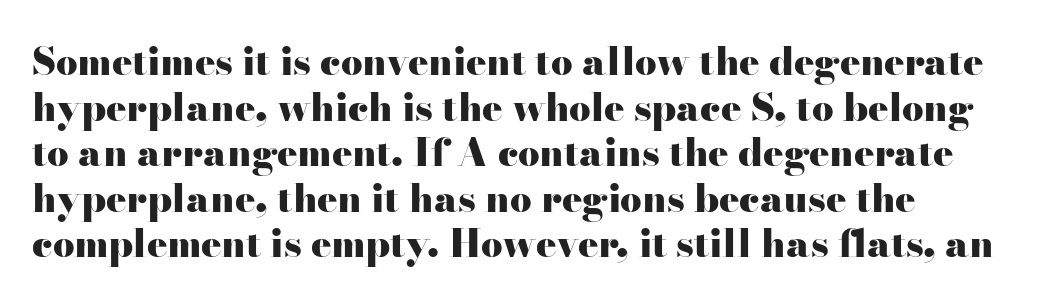
The image shows 38 px heavy, wide serif type, upright; set left-aligned, line spacing 1.2x, normal letter spacing, not underlined; high stroke contrast and a small x-height.
